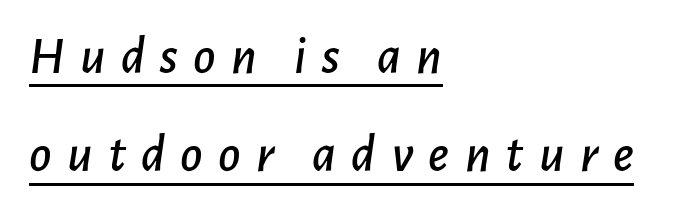
Left-aligned paragraph, ragged on the right. Somebody hit Ctrl+U on this one — the words are underlined. The letterforms stand isolated, each surrounded by extra space. Does the lettering tilt? It does — this is italic. You could not count columns in this text — the font is proportionally spaced.
